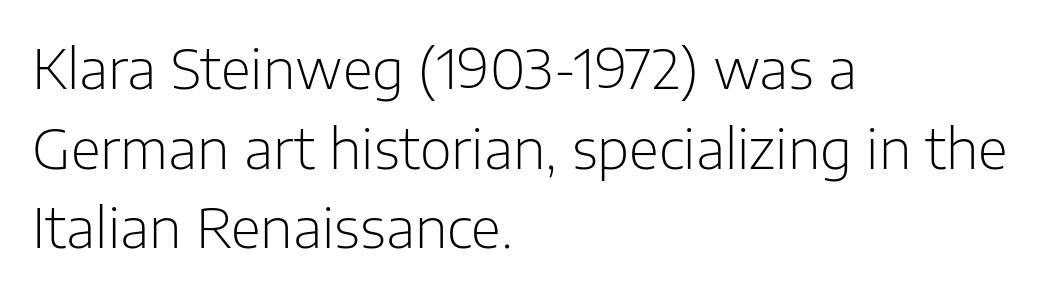
The image shows 55 px light sans-serif type, upright; set left-aligned, normal line spacing (1.45x), normal letter spacing, not underlined; low stroke contrast and a medium x-height.
